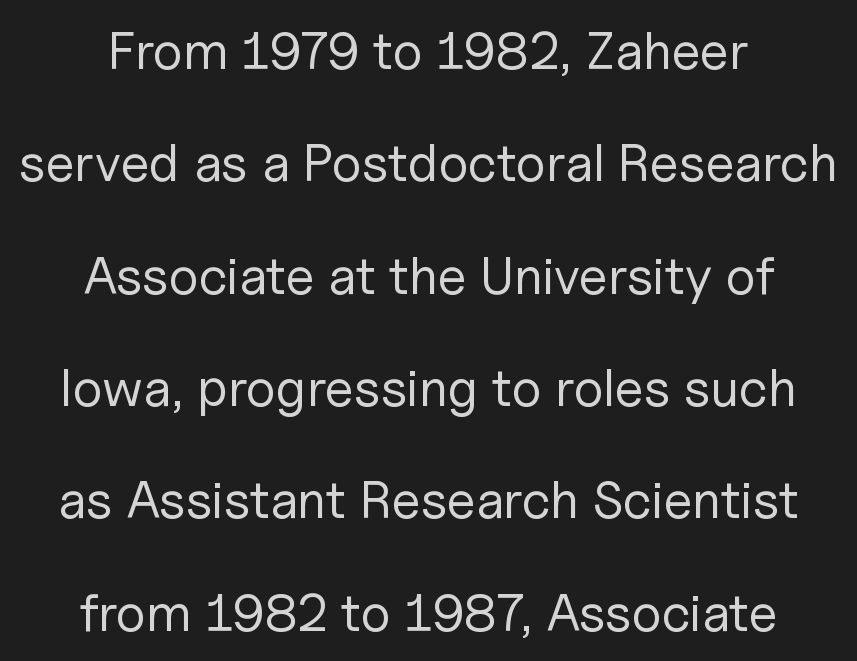
Q: Is the text bold? A: No.
Q: Is the text italic (slanted)? A: No, it is upright.
Q: Is the typeface a serif or a sans-serif typeface? A: Sans-serif.
Q: Is the text underlined? A: No.
Q: How is the paragraph aligned? A: Centered.
Q: Is the spacing between letters normal or unusually wide? A: Normal.
Q: Is the spacing between lines tight, normal or loose? A: Loose.
Q: Width (condensed, normal, or wide)? A: Normal.
Q: Stroke contrast? A: Low.
Q: x-height? A: Medium.
Q: Monospaced? A: No.
